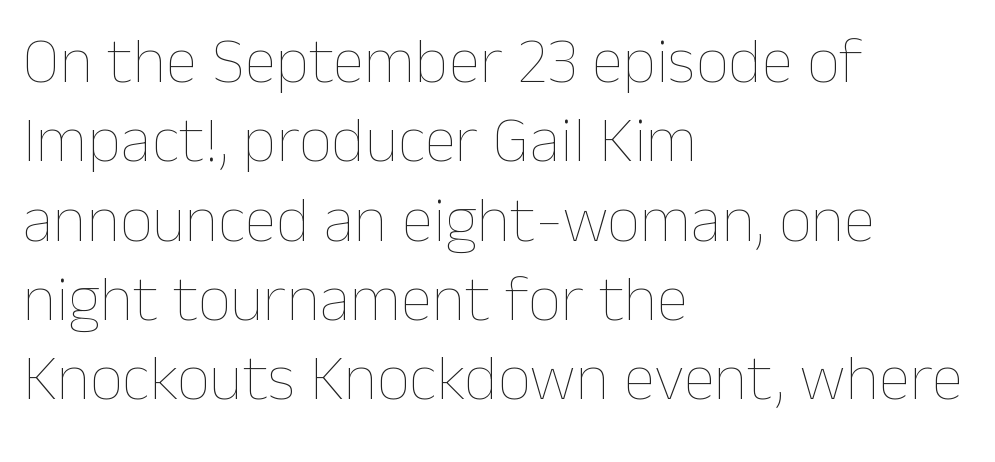
{"italic": "no", "bold": "no", "weight": "thin", "width": "normal", "stroke_contrast": "low", "x_height": "medium", "monospaced": "no", "underline": "no", "align": "left", "line_spacing_ratio": 1.22, "letter_spacing": "normal", "letter_spacing_em": 0.0, "glyph_px": 65}
